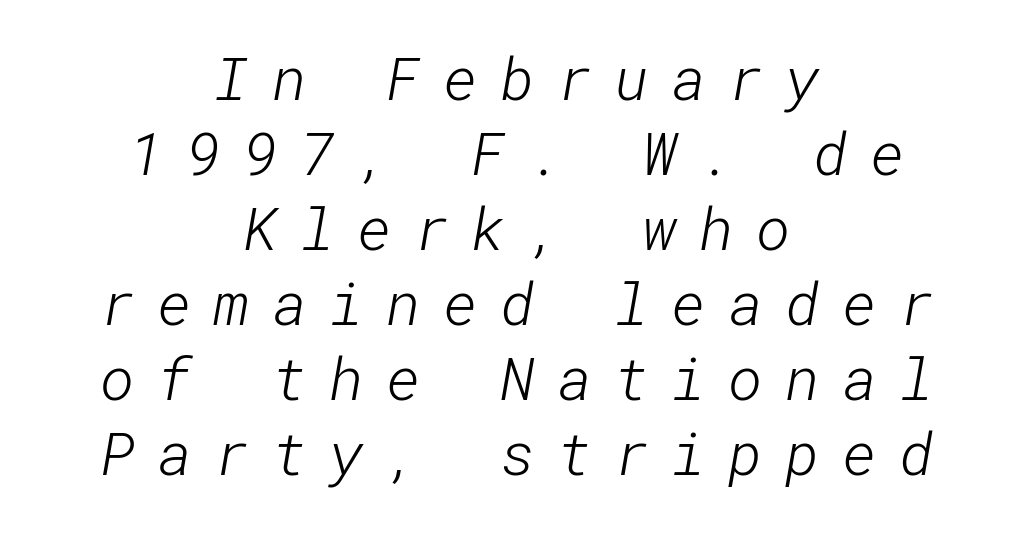
Q: Is the text bold? A: No.
Q: Is the typeface a serif or a sans-serif typeface? A: Sans-serif.
Q: Is the text underlined? A: No.
Q: How is the paragraph aligned? A: Centered.
Q: Is the spacing between letters normal or unusually wide? A: Unusually wide.
Q: Is the spacing between lines tight, normal or loose? A: Normal.
Q: Width (condensed, normal, or wide)? A: Normal.
Q: Stroke contrast? A: Low.
Q: x-height? A: Medium.
